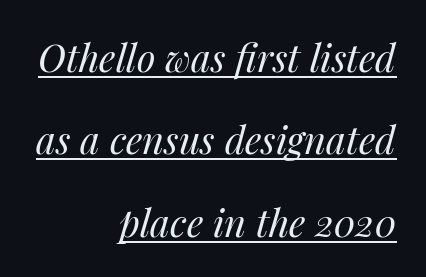
Q: Is the text bold? A: No.
Q: Is the text italic (slanted)? A: Yes, it leans right by about 14 degrees.
Q: Is the text underlined? A: Yes.
Q: How is the paragraph aligned? A: Right-aligned.
Q: Is the spacing between letters normal or unusually wide? A: Normal.
Q: Is the spacing between lines tight, normal or loose? A: Loose.
Q: Width (condensed, normal, or wide)? A: Normal.
Q: Stroke contrast? A: Medium.
Q: x-height? A: Medium.
Q: Monospaced? A: No.
